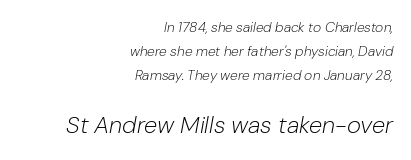
{"italic": "yes", "lean": "right", "slant_degrees": 10, "bold": "no", "underline": "no", "align": "right", "line_spacing_ratio": 1.72, "letter_spacing": "normal", "letter_spacing_em": 0.0, "larger_block": "second", "size_ratio": 1.71, "glyph_px": 24}
